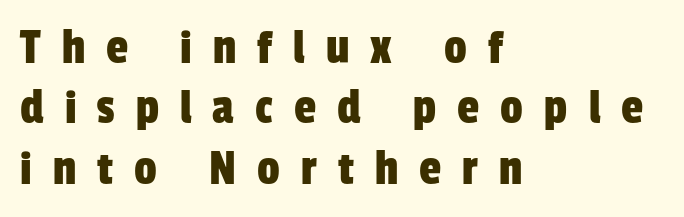
Q: Is the typeface a serif or a sans-serif typeface? A: Sans-serif.
Q: Is the text underlined? A: No.
Q: How is the paragraph aligned? A: Left-aligned.
Q: Is the spacing between letters normal or unusually wide? A: Unusually wide.
Q: Width (condensed, normal, or wide)? A: Condensed.
Q: Stroke contrast? A: Low.
Q: x-height? A: Medium.
Q: Monospaced? A: No.
